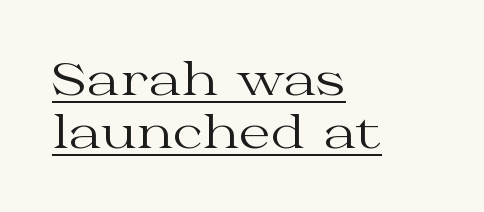
Q: Is the text bold? A: No.
Q: Is the text italic (slanted)? A: No, it is upright.
Q: Is the typeface a serif or a sans-serif typeface? A: Serif.
Q: Is the text underlined? A: Yes.
Q: How is the paragraph aligned? A: Left-aligned.
Q: Is the spacing between letters normal or unusually wide? A: Normal.
Q: Width (condensed, normal, or wide)? A: Wide.
Q: Stroke contrast? A: Medium.
Q: x-height? A: Medium.
Q: Monospaced? A: No.
